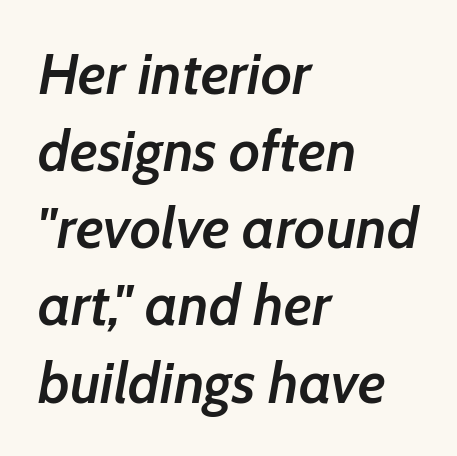
The image shows 58 px semibold type, italic (leaning right); set left-aligned, normal line spacing (1.33x), normal letter spacing, not underlined; low stroke contrast and a medium x-height.
